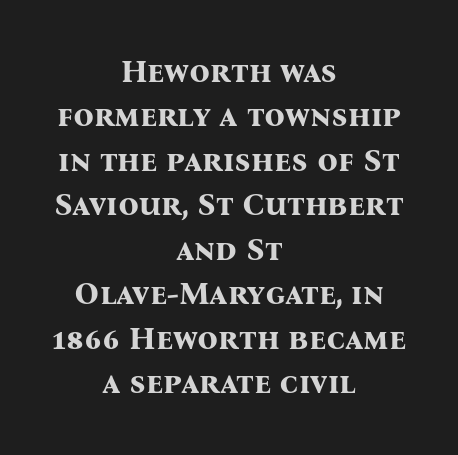
The image shows 32 px bold serif type, upright; set centered, normal line spacing (1.39x), normal letter spacing, not underlined; medium stroke contrast and a medium x-height.
